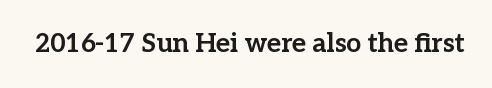
The image shows 26 px bold type, upright; set normal letter spacing, not underlined.
